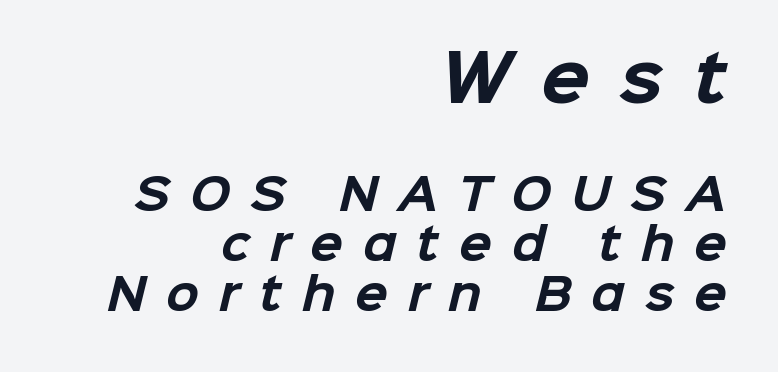
The image shows 64 px bold sans-serif type; set right-aligned, line spacing 1.16x, unusually wide letter spacing (+0.46 em), not underlined; the first (top) block is 1.49x larger; low stroke contrast and a medium x-height.
